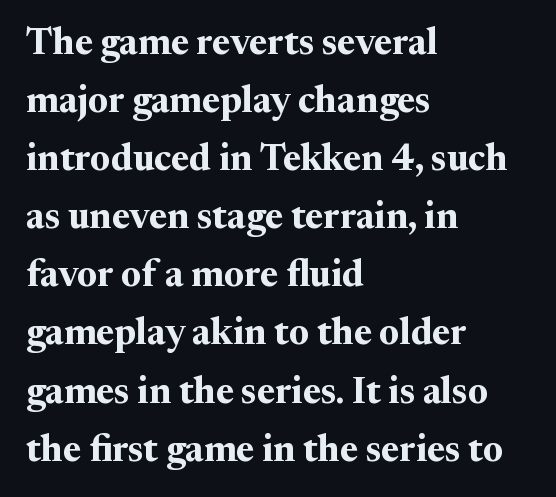
The lettering stays uniformly vertical, giving the passage a roman look. A bare baseline throughout the passage. The ragged edge is on the right, which tells us the setting is flush left. The face used here is proportionally spaced, like ordinary book or web type. Evenly set lines give the paragraph a standard silhouette.
